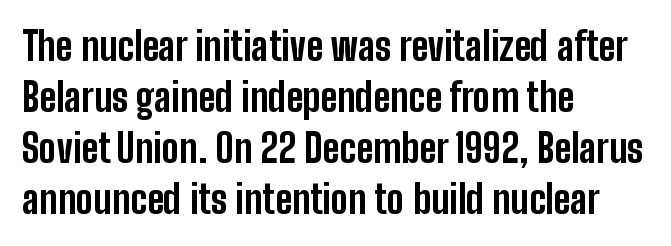
The image shows 39 px bold, condensed sans-serif type, upright; set left-aligned, normal line spacing (1.31x), normal letter spacing, not underlined; low stroke contrast and a medium x-height.
